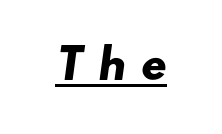
This sample uses a sans-serif face. The letters advance in unequal steps, a hallmark of proportional type. Someone cranked the tracking dial way up on this one. Has an underline been added? It has.
